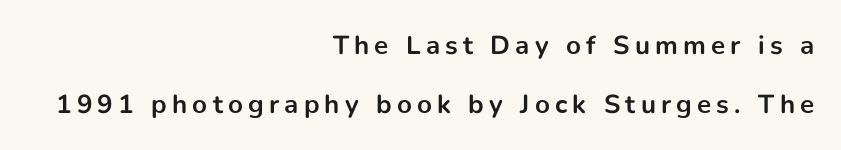
{"italic": "no", "bold": "yes", "underline": "no", "align": "right", "line_spacing": "loose", "line_spacing_ratio": 2.26, "letter_spacing": "wide", "letter_spacing_em": 0.2, "glyph_px": 26}
